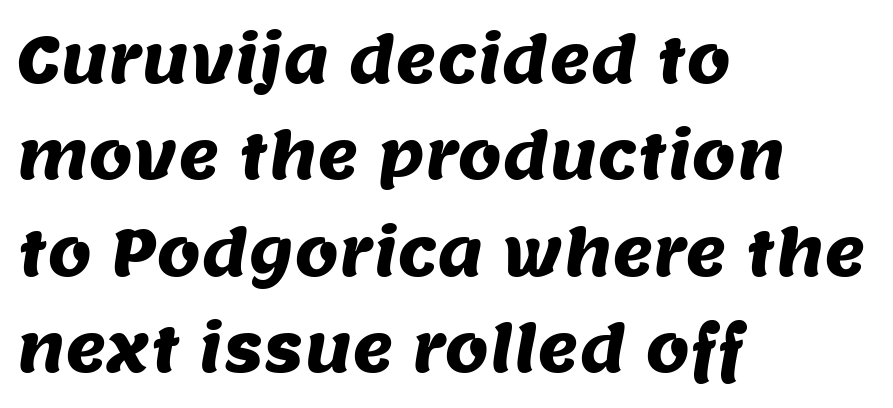
Horizontal bands of white between lines are of average thickness. The space beneath each line is pristine and unruled. The paragraph has a hard left edge and a soft right edge. Each letter keeps its own natural width here, so spacing adapts to shape.
